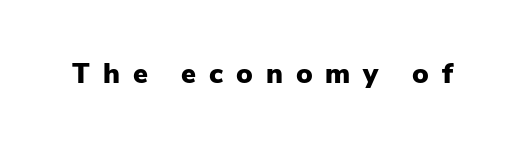
The image shows 28 px heavy sans-serif type, upright; set unusually wide letter spacing (+0.46 em), not underlined; low stroke contrast and a medium x-height.
